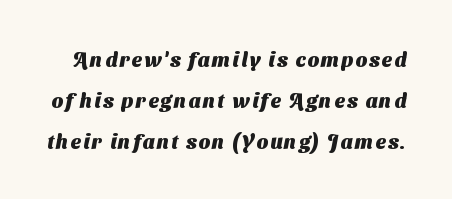
The image shows 20 px bold type; set loose line spacing (2.05x), not underlined.
